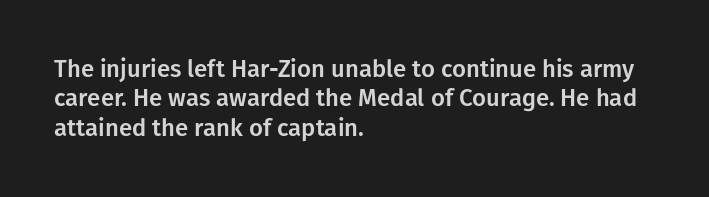
The lettering stays uniformly vertical, giving the passage a roman look. The letterforms sit shoulder to shoulder at normal distance. The setting favours the left margin, as ordinary paragraphs usually do. Decoration check: the copy has no underline.
